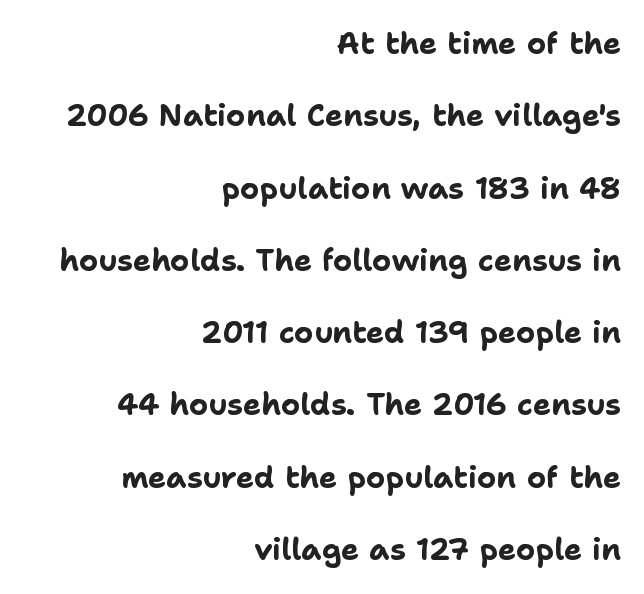
The image shows 30 px bold sans-serif type, upright; set right-aligned, loose line spacing (2.41x), normal letter spacing, not underlined; low stroke contrast and a medium x-height.
